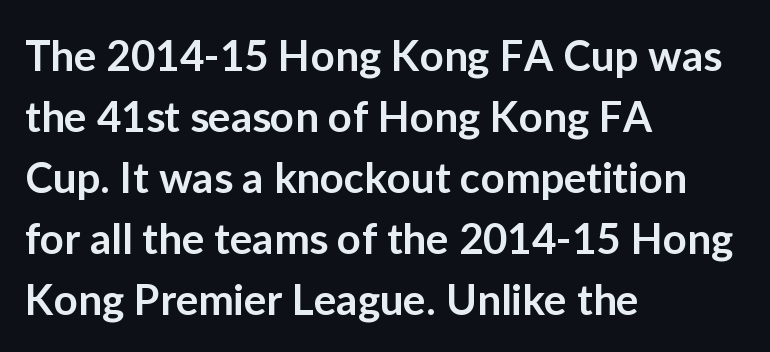
Q: Is the text bold? A: Semi-bold.
Q: Is the text italic (slanted)? A: No, it is upright.
Q: Is the typeface a serif or a sans-serif typeface? A: Sans-serif.
Q: Is the text underlined? A: No.
Q: How is the paragraph aligned? A: Left-aligned.
Q: Is the spacing between letters normal or unusually wide? A: Normal.
Q: Is the spacing between lines tight, normal or loose? A: Normal.
Q: Width (condensed, normal, or wide)? A: Normal.
Q: Stroke contrast? A: Low.
Q: x-height? A: Medium.
Q: Monospaced? A: No.
